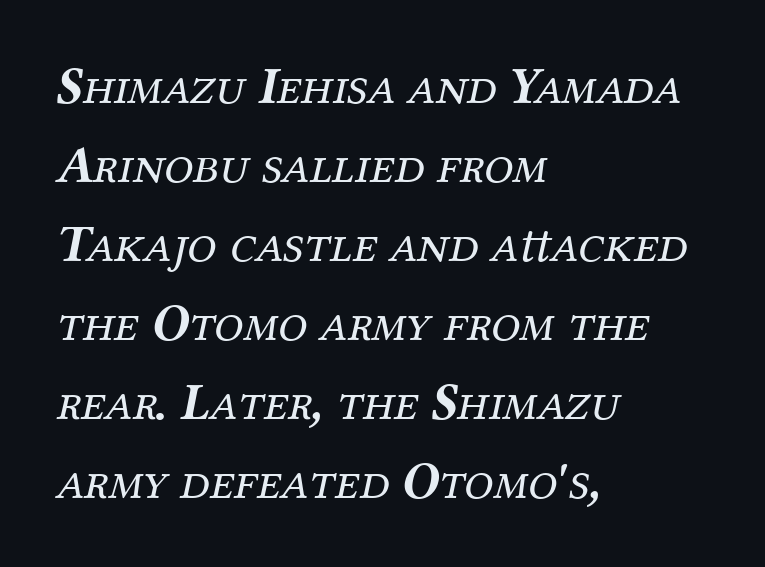
The image shows 53 px regular-weight serif type, italic (leaning right); set left-aligned, normal line spacing (1.49x), normal letter spacing, not underlined; medium stroke contrast and a medium x-height.
